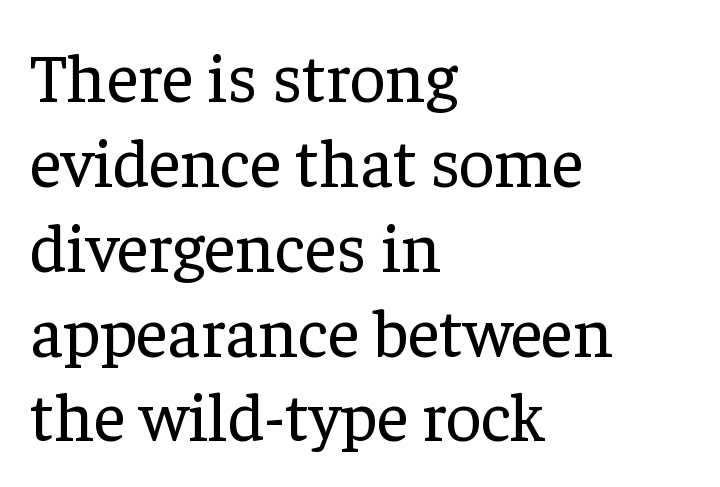
The strokes carry an ordinary text weight at most. A bare baseline throughout the passage. I'd call this a serif setting — the letters wear small feet. Think of a printed novel: that variable character pitch is what you see here. There is no visible air inserted between adjacent glyphs.
